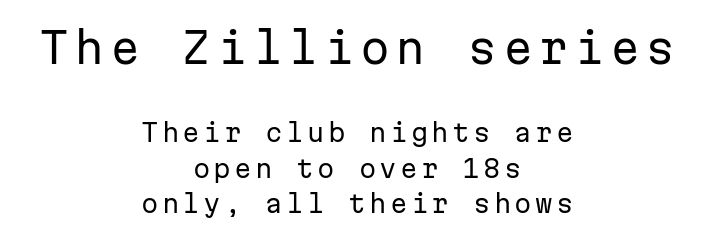
The letters carry no serifs — their stems end cleanly without finishing strokes. Characters remain perfectly vertical along every line. Plain, unruled lines of type. Is this a heavy cut? Hardly; it is regular or lighter. The composition opens big and finishes small.
